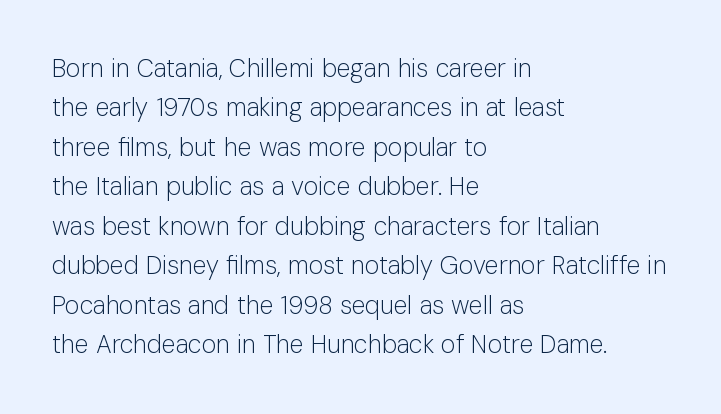
{"italic": "no", "bold": "no", "underline": "no", "align": "left", "line_spacing": "normal", "line_spacing_ratio": 1.58, "letter_spacing": "normal", "letter_spacing_em": 0.0, "glyph_px": 25}
